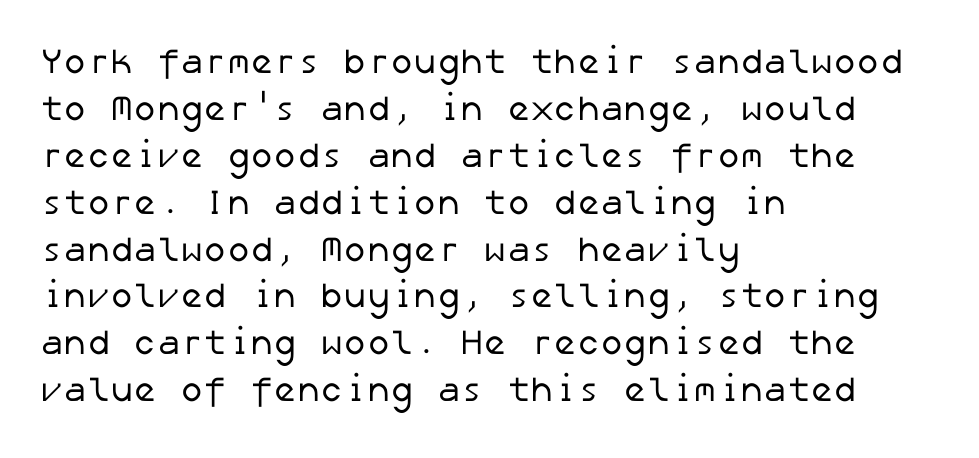
The image shows 35 px regular-weight sans-serif type; set left-aligned, normal line spacing (1.34x), normal letter spacing, not underlined; low stroke contrast and a medium x-height.
